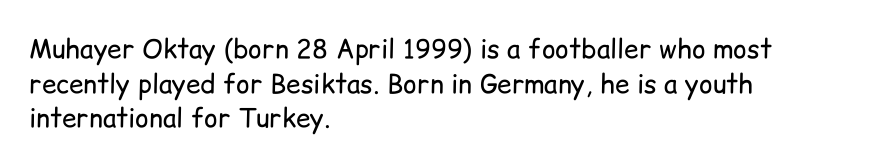
The image shows 26 px text type, upright; set left-aligned, normal line spacing (1.33x), normal letter spacing, not underlined.
